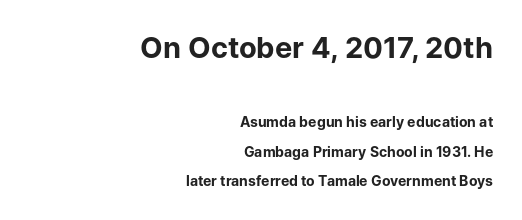
{"serif": "no", "italic": "no", "bold": "yes", "weight": "bold", "width": "normal", "stroke_contrast": "low", "x_height": "medium", "monospaced": "no", "underline": "no", "align": "right", "line_spacing": "loose", "line_spacing_ratio": 2.11, "letter_spacing": "normal", "letter_spacing_em": 0.0, "larger_block": "first", "size_ratio": 2.07, "glyph_px": 29}
